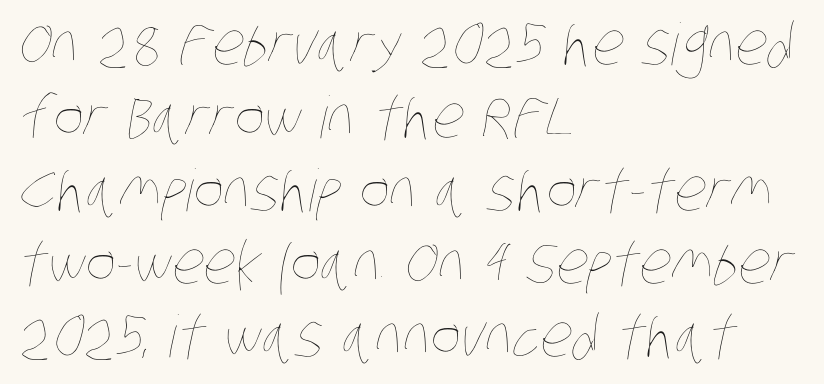
The image shows 58 px thin, condensed type; set left-aligned, normal line spacing (1.26x), normal letter spacing, not underlined; low stroke contrast and a large x-height.
